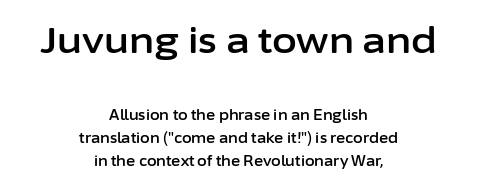
Quick note: not italic, upright. The more generous point size was reserved for the upper chunk. The rag falls on both sides of this text block equally. Notice how descenders clear the ascenders below comfortably — that's standard leading. Standard letterfit; no display-style spreading of the glyphs.
